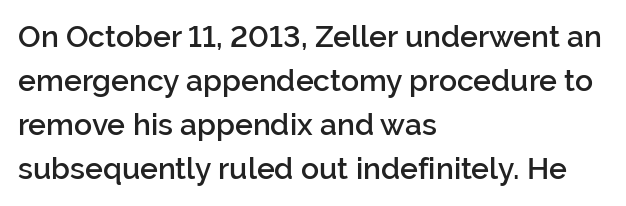
{"serif": "no", "italic": "no", "bold": "semi", "weight": "semibold", "width": "normal", "stroke_contrast": "low", "x_height": "medium", "monospaced": "no", "underline": "no", "align": "left", "line_spacing": "normal", "line_spacing_ratio": 1.47, "letter_spacing": "normal", "letter_spacing_em": 0.0, "glyph_px": 30}
